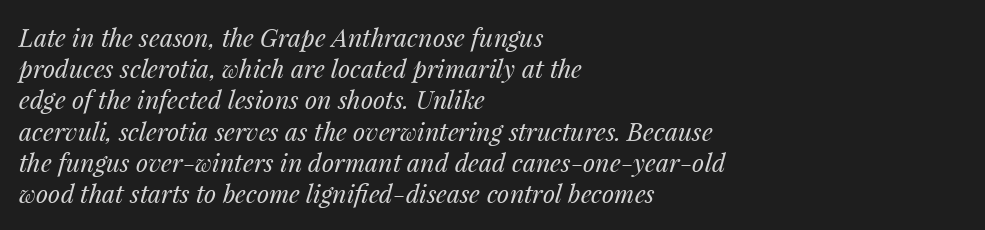
The image shows 25 px text type, italic (leaning right); set left-aligned, normal line spacing (1.25x), normal letter spacing, not underlined.
